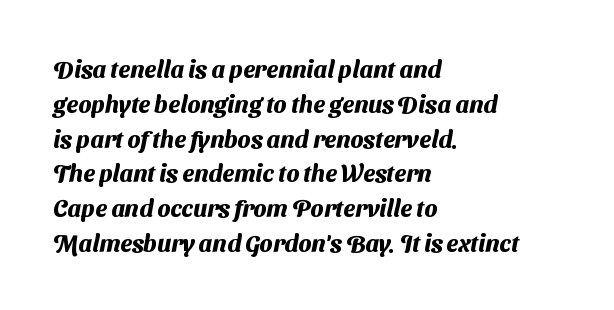
Casual observation: everything's shoved over to the left. The horizontal fit of the characters is conventional and even. The characters look thick and weighty, a clear bold. The zone under the glyphs is completely vacant. Notice how descenders clear the ascenders below comfortably — that's standard leading.
